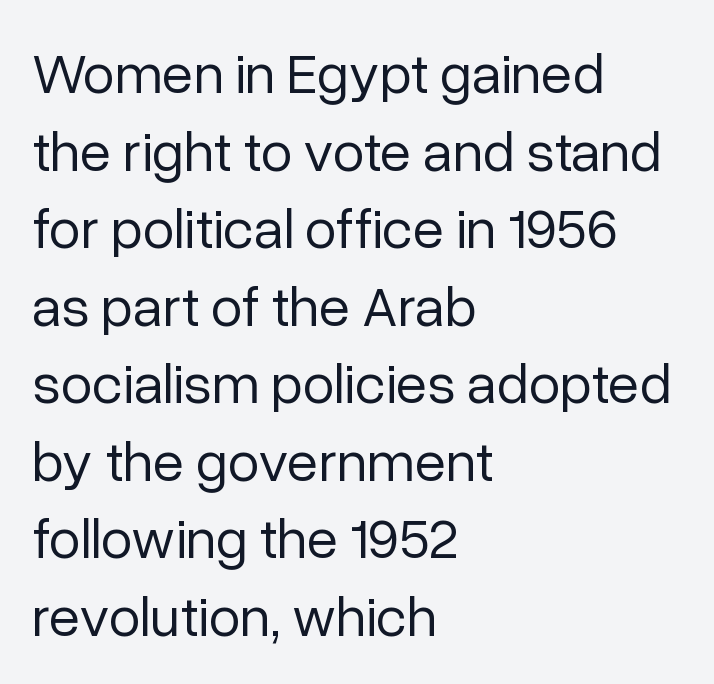
{"serif": "no", "italic": "no", "bold": "no", "weight": "regular", "width": "normal", "stroke_contrast": "low", "x_height": "medium", "monospaced": "no", "underline": "no", "align": "left", "line_spacing": "normal", "line_spacing_ratio": 1.36, "letter_spacing": "normal", "letter_spacing_em": 0.0, "glyph_px": 57}
